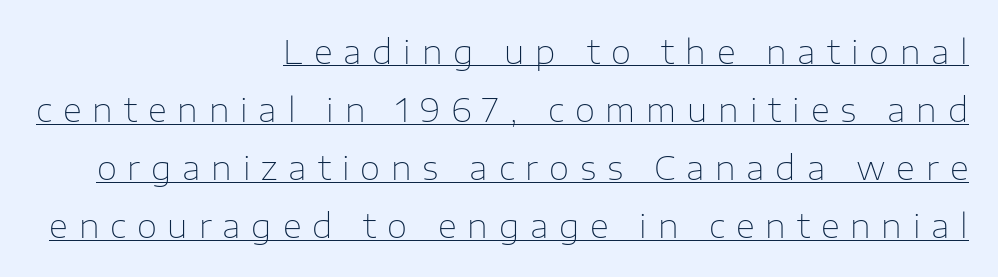
{"serif": "no", "italic": "no", "bold": "no", "weight": "thin", "width": "normal", "stroke_contrast": "low", "x_height": "medium", "monospaced": "no", "underline": "yes", "align": "right", "line_spacing_ratio": 1.76, "letter_spacing": "wide", "letter_spacing_em": 0.33, "glyph_px": 33}
